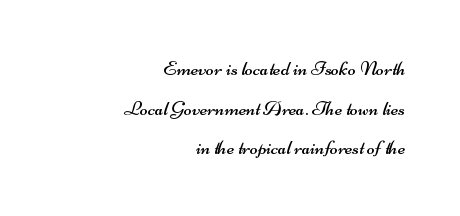
The image shows 21 px text type; set right-aligned, line spacing 1.89x, normal letter spacing, not underlined.
